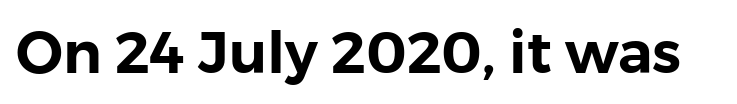
Q: Is the text italic (slanted)? A: No, it is upright.
Q: Is the typeface a serif or a sans-serif typeface? A: Sans-serif.
Q: Is the text underlined? A: No.
Q: Is the spacing between letters normal or unusually wide? A: Normal.
Q: Width (condensed, normal, or wide)? A: Normal.
Q: x-height? A: Medium.
Q: Monospaced? A: No.
